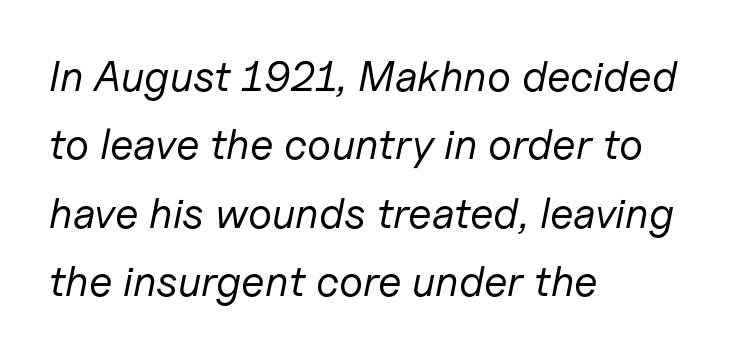
Honestly, there is no underline to notice here at all. The face looks like a standard text weight, possibly lighter. The passage is arranged the way most books set body copy — flush left. This sample uses an oblique cut, with every glyph tilted off the vertical. Tracking value appears to be zero — textbook default spacing. These lines are rendered in a variable-pitch font.
